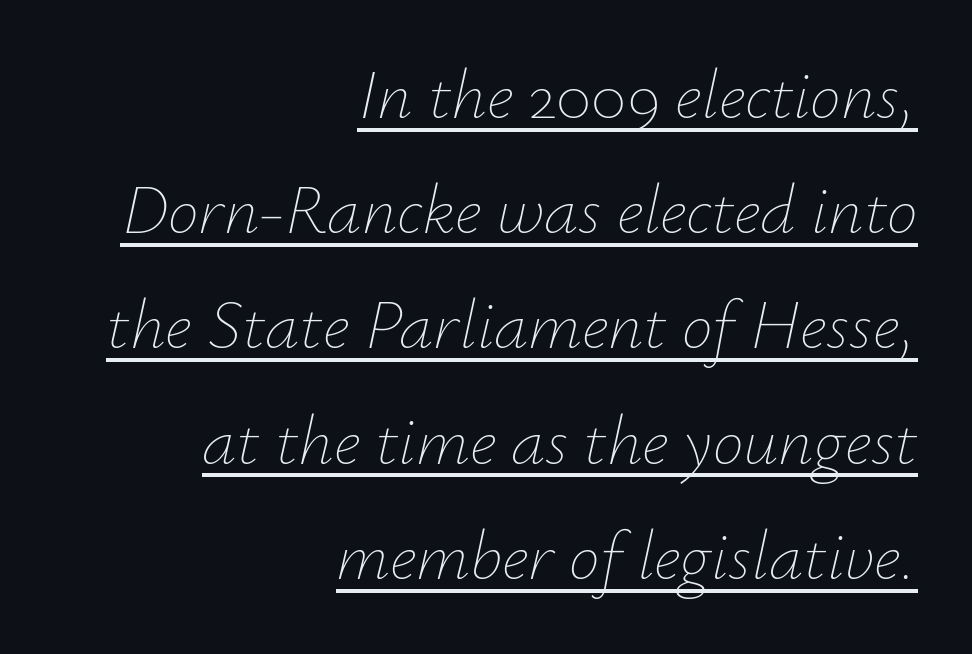
The image shows 69 px thin type, italic (leaning right); set right-aligned, normal line spacing (1.67x), normal letter spacing, underlined; low stroke contrast and a small x-height.
